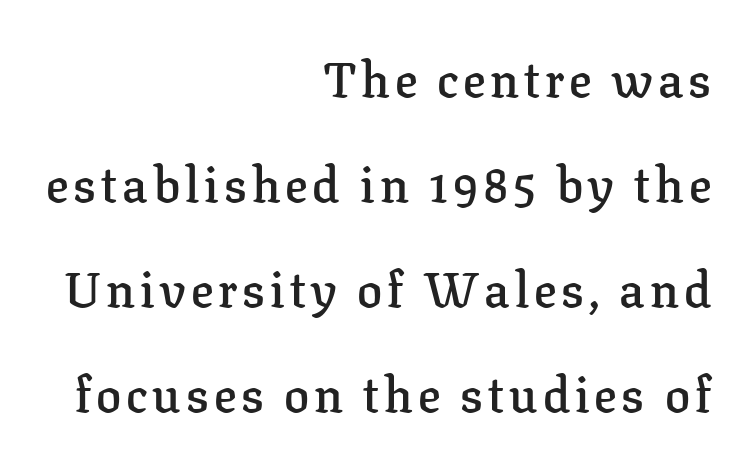
The image shows 50 px semibold serif type, upright; set right-aligned, loose line spacing (2.1x), not underlined; low stroke contrast and a medium x-height.
